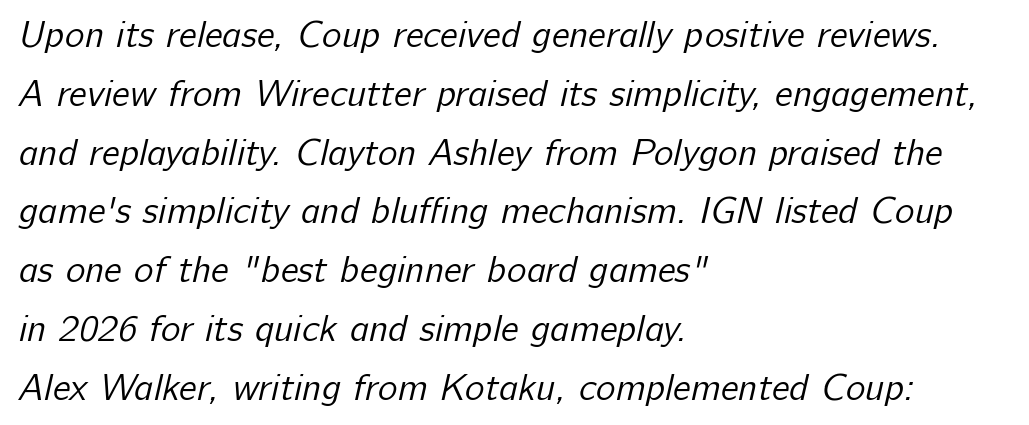
Q: Is the text bold? A: No.
Q: Is the typeface a serif or a sans-serif typeface? A: Sans-serif.
Q: Is the text underlined? A: No.
Q: How is the paragraph aligned? A: Left-aligned.
Q: Is the spacing between letters normal or unusually wide? A: Normal.
Q: Is the spacing between lines tight, normal or loose? A: Normal.
Q: Width (condensed, normal, or wide)? A: Normal.
Q: Stroke contrast? A: Low.
Q: x-height? A: Medium.
Q: Monospaced? A: No.
